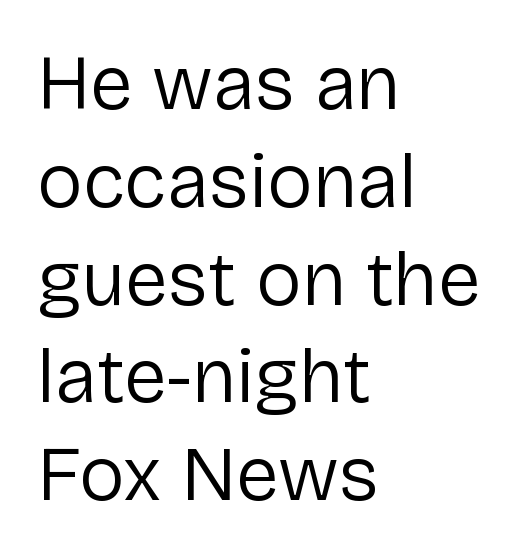
Q: Is the text bold? A: No.
Q: Is the text italic (slanted)? A: No, it is upright.
Q: Is the typeface a serif or a sans-serif typeface? A: Sans-serif.
Q: Is the text underlined? A: No.
Q: How is the paragraph aligned? A: Left-aligned.
Q: Is the spacing between letters normal or unusually wide? A: Normal.
Q: Is the spacing between lines tight, normal or loose? A: Normal.
Q: Width (condensed, normal, or wide)? A: Normal.
Q: Stroke contrast? A: Low.
Q: x-height? A: Medium.
Q: Monospaced? A: No.
